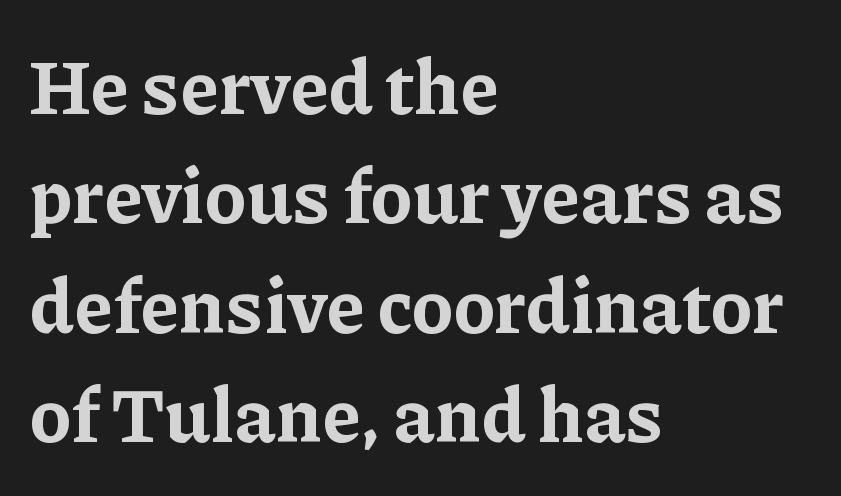
Is there any slant? The stems are plumb. The zone under the glyphs is completely vacant. The space between consecutive lines is moderate. Yep, those are serifs on the letters. Plenty of ink on the page — the face is bold. This sample uses plain, unmodified letter spacing.
